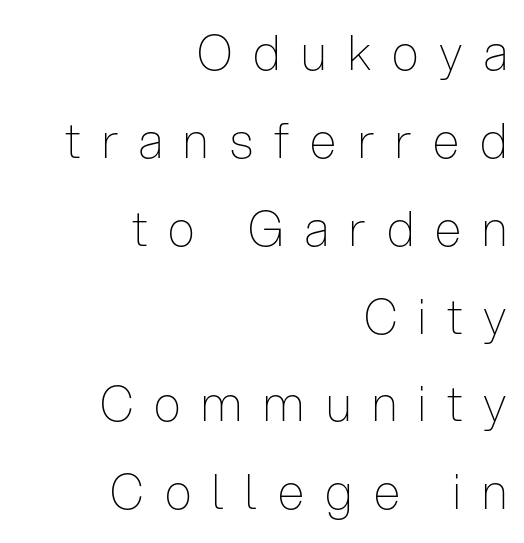
Q: Is the text bold? A: No.
Q: Is the text italic (slanted)? A: No, it is upright.
Q: Is the typeface a serif or a sans-serif typeface? A: Sans-serif.
Q: Is the text underlined? A: No.
Q: How is the paragraph aligned? A: Right-aligned.
Q: Is the spacing between letters normal or unusually wide? A: Unusually wide.
Q: Width (condensed, normal, or wide)? A: Condensed.
Q: Stroke contrast? A: Low.
Q: x-height? A: Medium.
Q: Monospaced? A: No.
